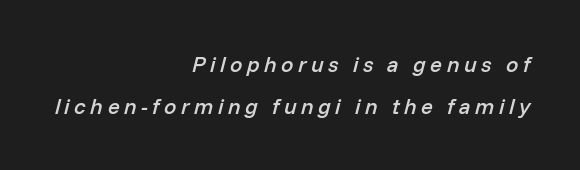
The image shows 22 px text type, italic (leaning right); set right-aligned, loose line spacing (1.9x), unusually wide letter spacing (+0.2 em), not underlined.
